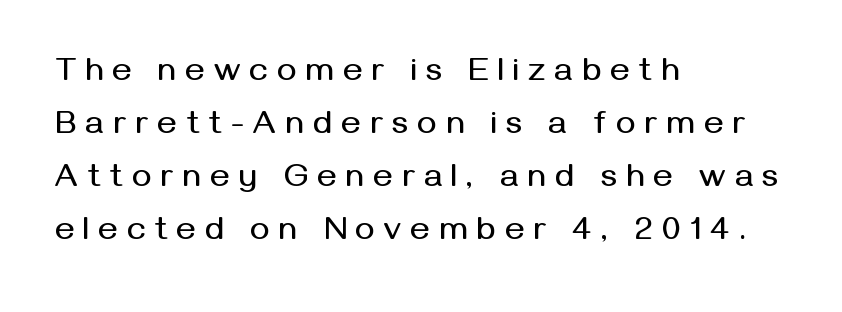
Q: Is the text italic (slanted)? A: No, it is upright.
Q: Is the typeface a serif or a sans-serif typeface? A: Sans-serif.
Q: Is the text underlined? A: No.
Q: How is the paragraph aligned? A: Left-aligned.
Q: Is the spacing between letters normal or unusually wide? A: Unusually wide.
Q: Is the spacing between lines tight, normal or loose? A: Normal.
Q: Width (condensed, normal, or wide)? A: Normal.
Q: Stroke contrast? A: Medium.
Q: x-height? A: Medium.
Q: Monospaced? A: No.
